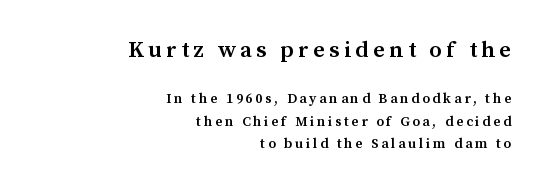
{"italic": "no", "bold": "semi", "underline": "no", "align": "right", "line_spacing": "normal", "line_spacing_ratio": 1.6, "larger_block": "first", "size_ratio": 1.64, "glyph_px": 23}
